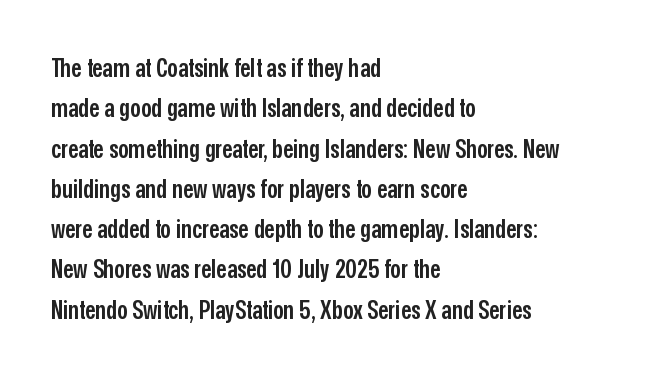
Q: Is the text bold? A: Semi-bold.
Q: Is the text italic (slanted)? A: No, it is upright.
Q: Is the text underlined? A: No.
Q: How is the paragraph aligned? A: Left-aligned.
Q: Is the spacing between letters normal or unusually wide? A: Normal.
Q: Is the spacing between lines tight, normal or loose? A: Normal.
